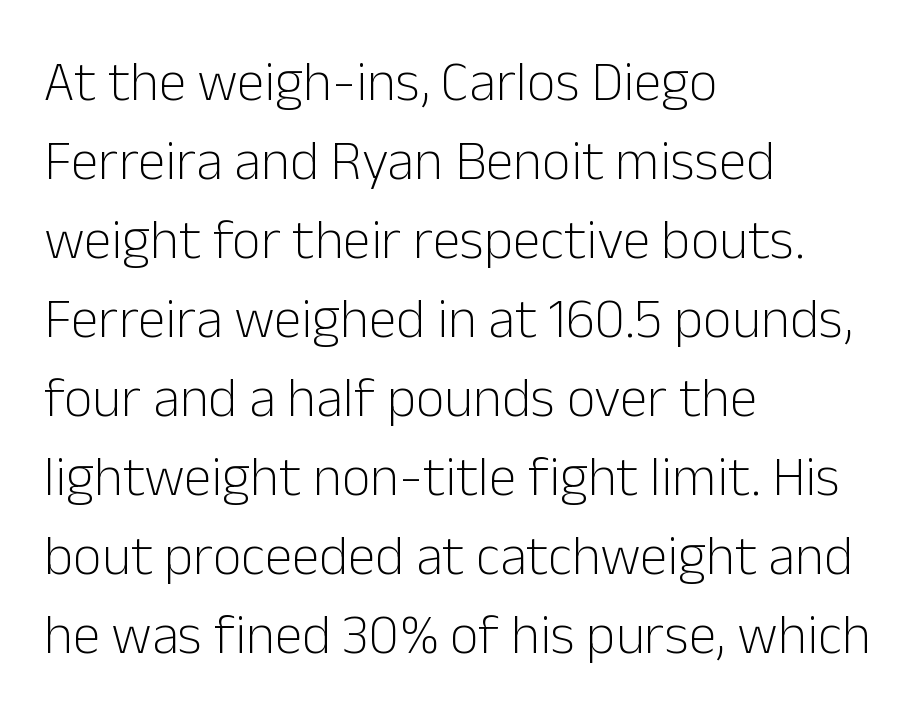
{"serif": "no", "italic": "no", "bold": "no", "weight": "light", "width": "normal", "stroke_contrast": "low", "x_height": "medium", "monospaced": "no", "underline": "no", "align": "left", "line_spacing": "normal", "line_spacing_ratio": 1.41, "letter_spacing": "normal", "letter_spacing_em": 0.0, "glyph_px": 56}
